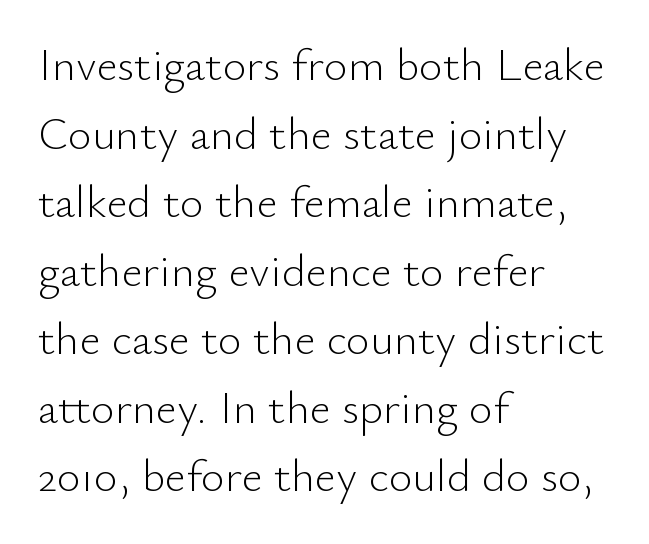
{"serif": "no", "italic": "no", "bold": "no", "weight": "light", "width": "normal", "stroke_contrast": "low", "x_height": "small", "monospaced": "no", "underline": "no", "align": "left", "line_spacing": "normal", "line_spacing_ratio": 1.49, "letter_spacing": "normal", "letter_spacing_em": 0.0, "glyph_px": 46}
